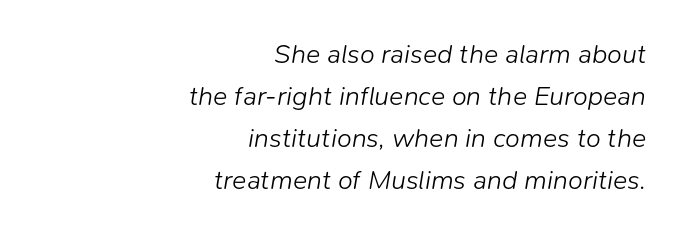
The image shows 27 px text type, italic (leaning right); set right-aligned, normal line spacing (1.55x), normal letter spacing, not underlined.
